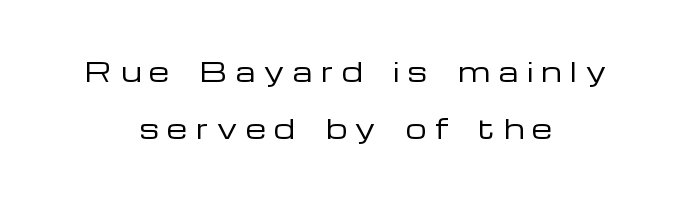
The image shows 26 px text type, upright; set centered, loose line spacing (2.2x), unusually wide letter spacing (+0.33 em), not underlined.
